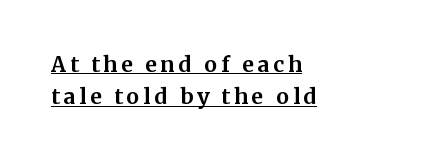
{"italic": "no", "bold": "yes", "underline": "yes", "align": "left", "line_spacing": "normal", "line_spacing_ratio": 1.53, "glyph_px": 21}
